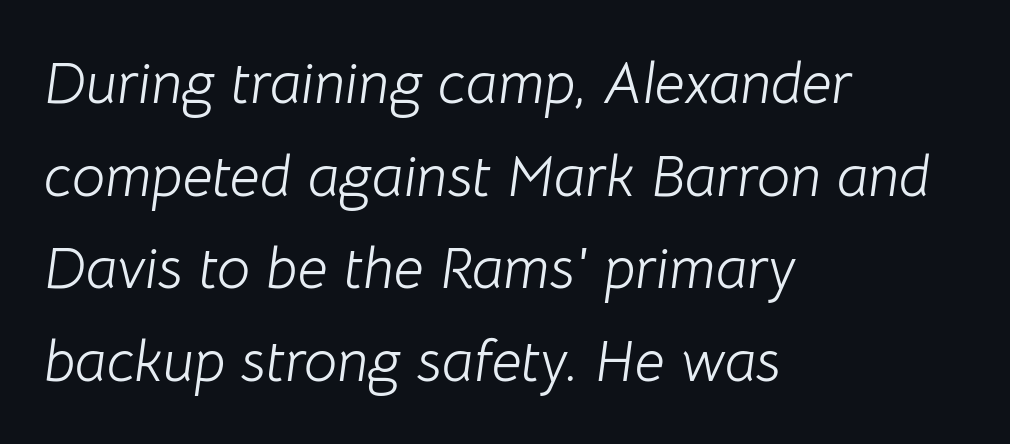
No word sits above an underline. Character widths vary here, with narrow letters taking less room than wide ones. Observe the ordinary spacing: letters are neighbours, not strangers. The font's italic variant was chosen for this text. The paragraph has a hard left edge and a soft right edge. Each stroke keeps to a modest, everyday thickness or less.
